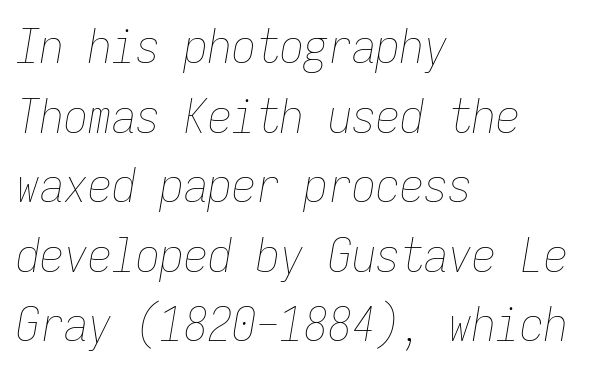
{"italic": "yes", "lean": "right", "slant_degrees": 9, "bold": "no", "weight": "thin", "width": "condensed", "stroke_contrast": "low", "x_height": "medium", "monospaced": "yes", "underline": "no", "align": "left", "line_spacing": "normal", "line_spacing_ratio": 1.45, "letter_spacing": "normal", "letter_spacing_em": 0.0, "glyph_px": 48}
